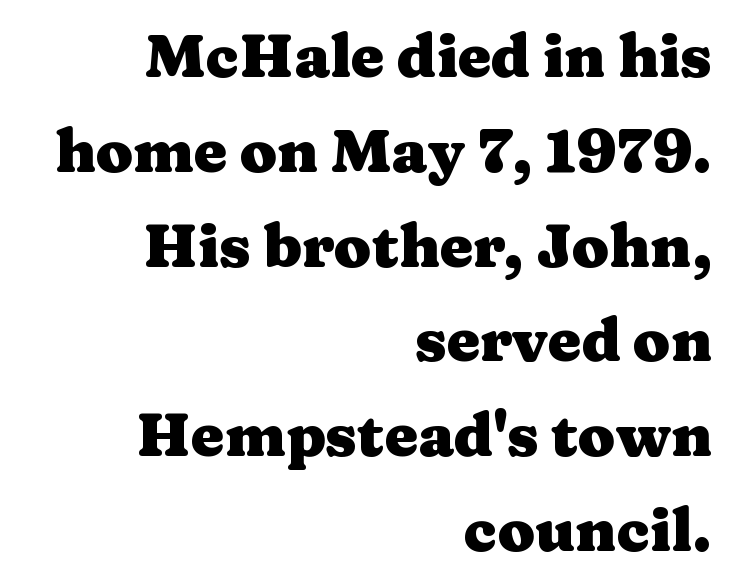
The image shows 60 px heavy, wide serif type, upright; set right-aligned, normal line spacing (1.58x), normal letter spacing, not underlined; medium stroke contrast and a medium x-height.
